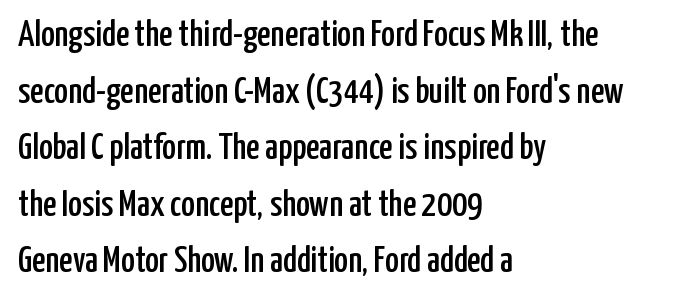
Q: Is the text italic (slanted)? A: No, it is upright.
Q: Is the typeface a serif or a sans-serif typeface? A: Sans-serif.
Q: Is the text underlined? A: No.
Q: How is the paragraph aligned? A: Left-aligned.
Q: Is the spacing between letters normal or unusually wide? A: Normal.
Q: Is the spacing between lines tight, normal or loose? A: Normal.
Q: Width (condensed, normal, or wide)? A: Condensed.
Q: Stroke contrast? A: Low.
Q: x-height? A: Medium.
Q: Monospaced? A: No.
